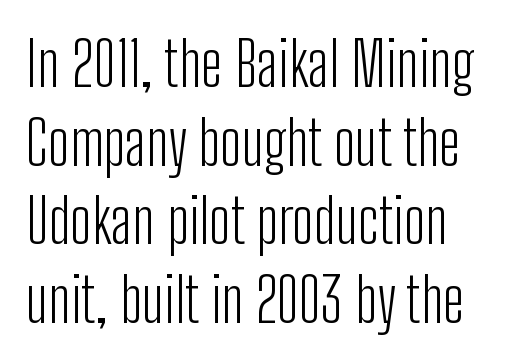
{"serif": "no", "italic": "no", "bold": "no", "weight": "light", "width": "condensed", "stroke_contrast": "low", "x_height": "medium", "monospaced": "no", "underline": "no", "line_spacing": "normal", "line_spacing_ratio": 1.29, "letter_spacing": "normal", "letter_spacing_em": 0.0, "glyph_px": 61}
